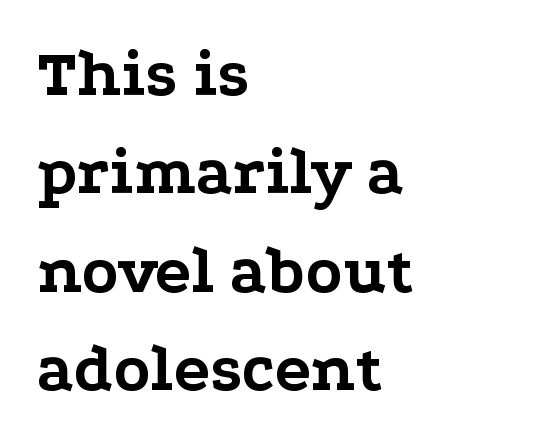
The image shows 67 px bold, wide serif type, upright; set left-aligned, normal line spacing (1.47x), normal letter spacing, not underlined; low stroke contrast and a medium x-height.
